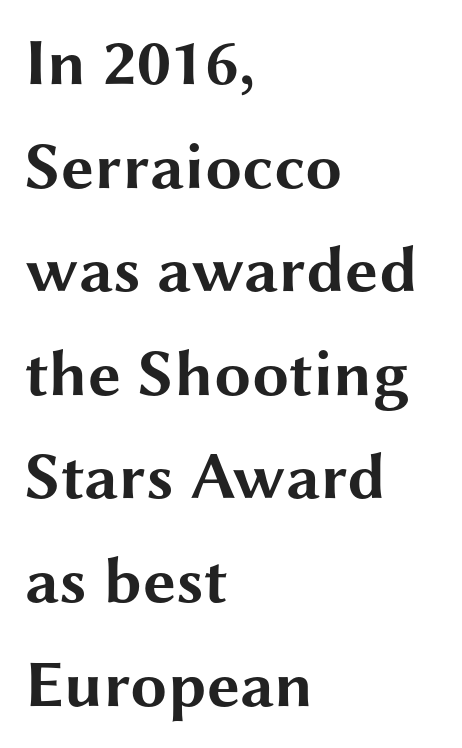
Each glyph is drawn with heavy, bold strokes. The gap between lines stays unmarked. Where is the straight margin? On the left. The face used here is a sans, in the tradition of grotesques and geometrics.
